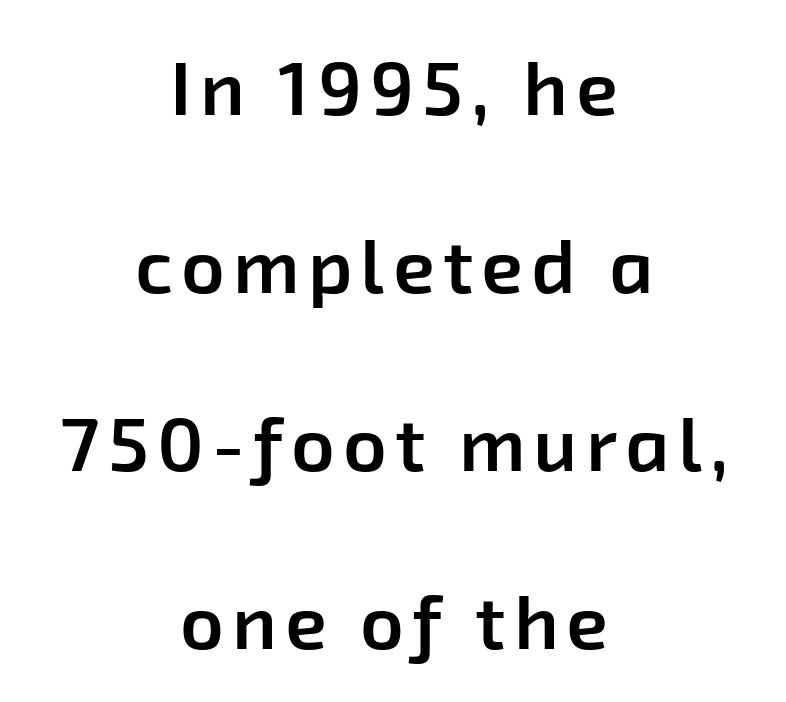
{"serif": "no", "bold": "semi", "weight": "semibold", "width": "normal", "stroke_contrast": "low", "x_height": "medium", "monospaced": "no", "underline": "no", "align": "center", "line_spacing": "loose", "line_spacing_ratio": 2.34, "glyph_px": 76}
